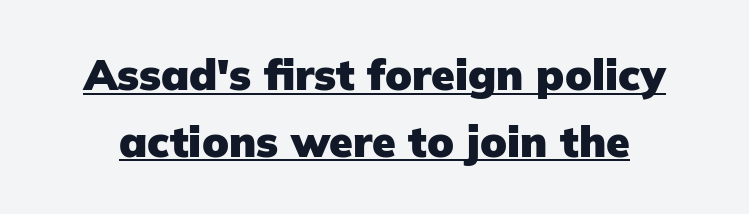
{"serif": "no", "italic": "no", "bold": "yes", "weight": "heavy", "width": "normal", "stroke_contrast": "low", "x_height": "medium", "monospaced": "no", "underline": "yes", "line_spacing": "normal", "line_spacing_ratio": 1.55, "letter_spacing": "normal", "letter_spacing_em": 0.0, "glyph_px": 43}
